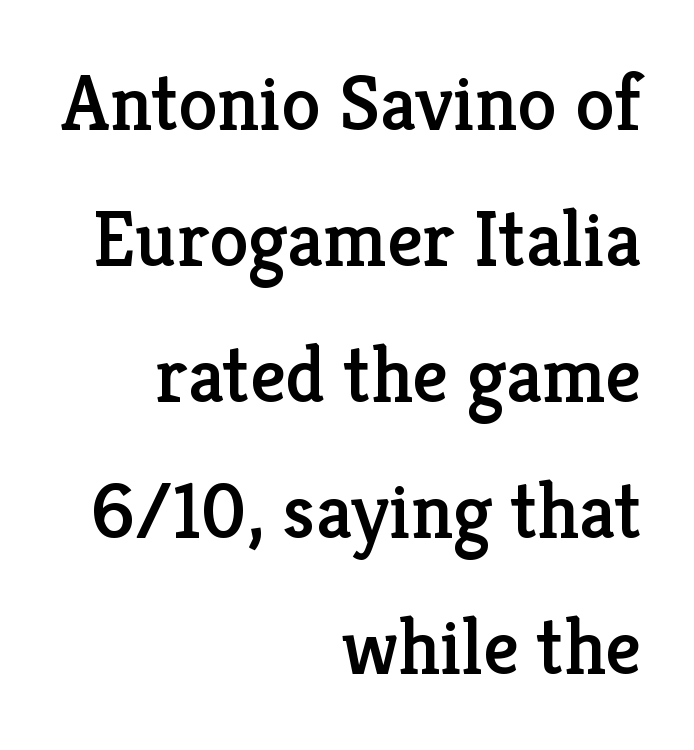
{"serif": "yes", "italic": "no", "width": "normal", "stroke_contrast": "low", "x_height": "medium", "monospaced": "no", "underline": "no", "align": "right", "line_spacing_ratio": 1.72, "letter_spacing": "normal", "letter_spacing_em": 0.0, "glyph_px": 79}
